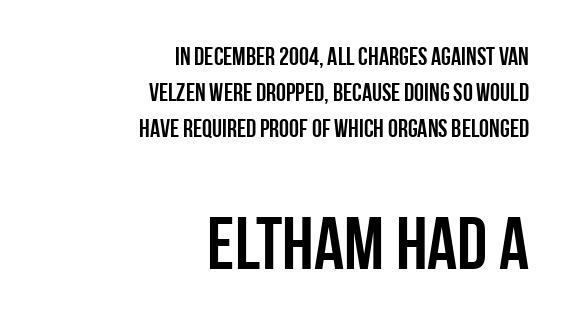
{"serif": "no", "italic": "no", "width": "condensed", "stroke_contrast": "low", "x_height": "large", "monospaced": "no", "underline": "no", "align": "right", "line_spacing": "normal", "line_spacing_ratio": 1.44, "letter_spacing": "normal", "letter_spacing_em": 0.0, "larger_block": "second", "size_ratio": 2.96, "glyph_px": 74}
